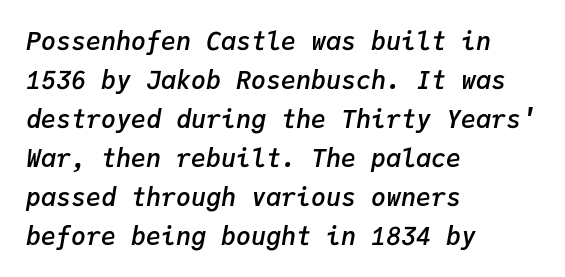
{"italic": "yes", "lean": "right", "slant_degrees": 9, "bold": "semi", "underline": "no", "align": "left", "line_spacing": "normal", "line_spacing_ratio": 1.56, "letter_spacing": "normal", "letter_spacing_em": 0.0, "glyph_px": 25}
